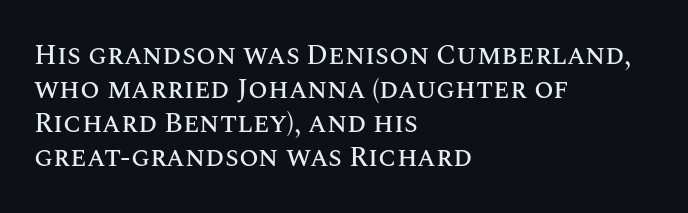
Q: Is the text italic (slanted)? A: No, it is upright.
Q: Is the text underlined? A: No.
Q: How is the paragraph aligned? A: Left-aligned.
Q: Is the spacing between letters normal or unusually wide? A: Normal.
Q: Width (condensed, normal, or wide)? A: Normal.
Q: Stroke contrast? A: Medium.
Q: x-height? A: Large.
Q: Monospaced? A: No.
